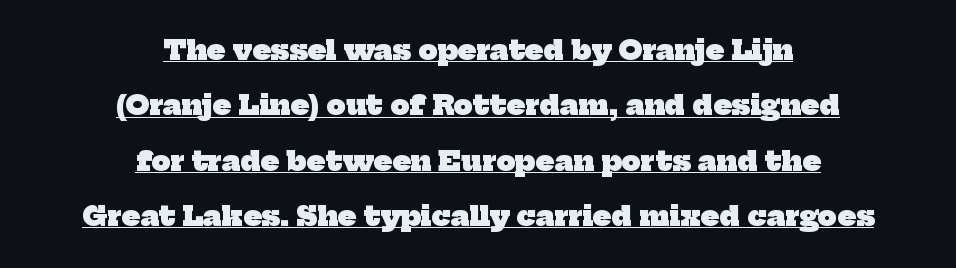
One glance says open: line gaps are wider than usual. Horizontal alignment here is central, giving a formal, balanced look. Glyph-to-glyph distance matches everyday printed text. Caption: bold face, heavy strokes.
